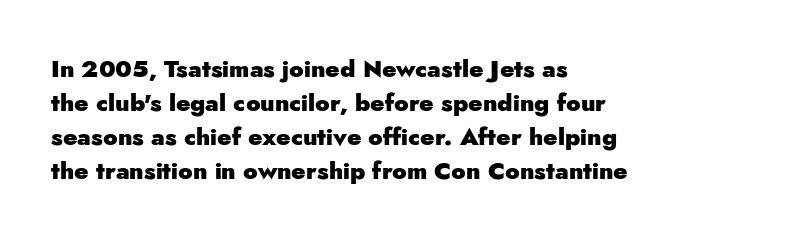
Q: Is the text bold? A: Yes.
Q: Is the text italic (slanted)? A: No, it is upright.
Q: Is the text underlined? A: No.
Q: How is the paragraph aligned? A: Left-aligned.
Q: Is the spacing between letters normal or unusually wide? A: Normal.
Q: Is the spacing between lines tight, normal or loose? A: Normal.
